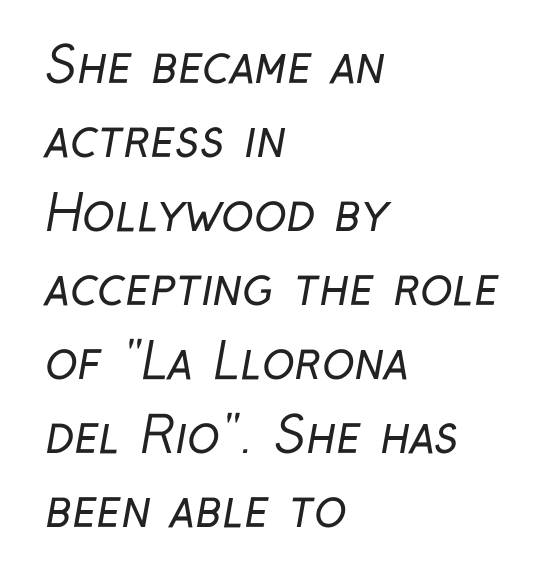
The image shows 49 px regular-weight, condensed sans-serif type; set left-aligned, normal line spacing (1.51x), normal letter spacing, not underlined; low stroke contrast and a medium x-height.
